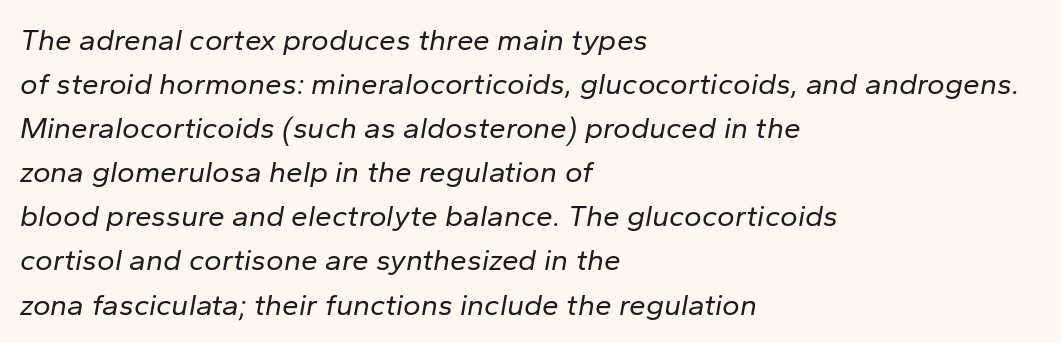
The image shows 30 px regular-weight type, italic (leaning right); set left-aligned, normal line spacing (1.47x), normal letter spacing, not underlined; low stroke contrast and a medium x-height.
